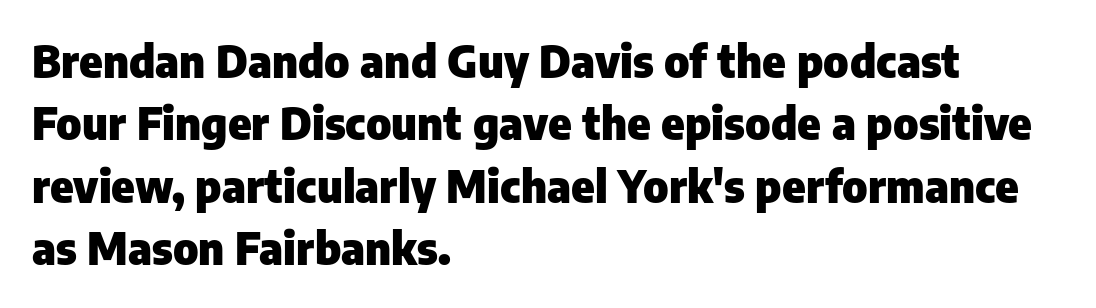
{"serif": "no", "italic": "no", "bold": "yes", "weight": "heavy", "width": "normal", "stroke_contrast": "low", "x_height": "medium", "monospaced": "no", "underline": "no", "align": "left", "line_spacing": "normal", "line_spacing_ratio": 1.42, "letter_spacing": "normal", "letter_spacing_em": 0.0, "glyph_px": 44}
